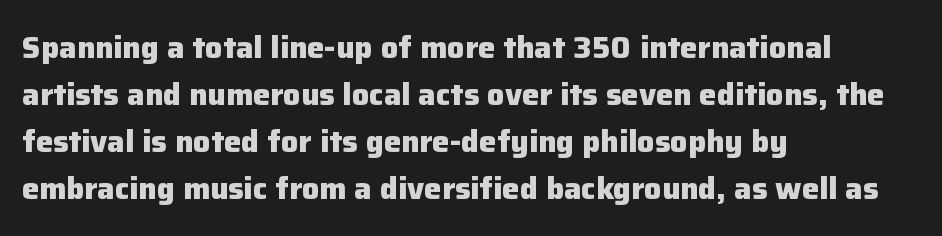
Varying glyph widths throughout — classic text-font behaviour. The typesetting leans heavy: a genuine bold. Regarding serifs, this sample does without them. Style check: upright.
